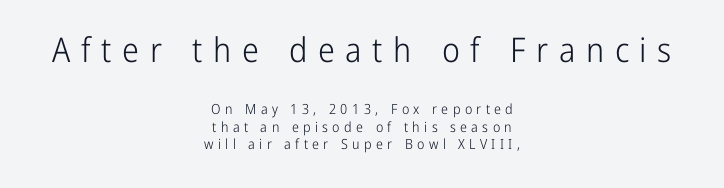
{"serif": "no", "italic": "no", "bold": "no", "weight": "light", "width": "condensed", "stroke_contrast": "low", "x_height": "medium", "monospaced": "no", "underline": "no", "align": "center", "line_spacing_ratio": 1.24, "letter_spacing": "wide", "letter_spacing_em": 0.31, "larger_block": "first", "size_ratio": 2.43, "glyph_px": 34}
